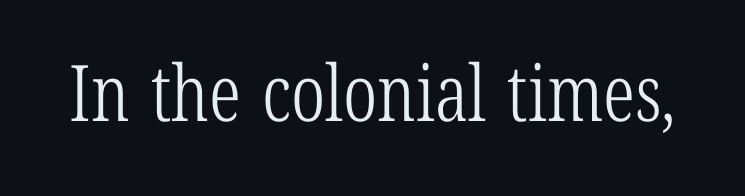
The image shows 78 px light, condensed serif type, upright; set normal letter spacing, not underlined; low stroke contrast and a medium x-height.
